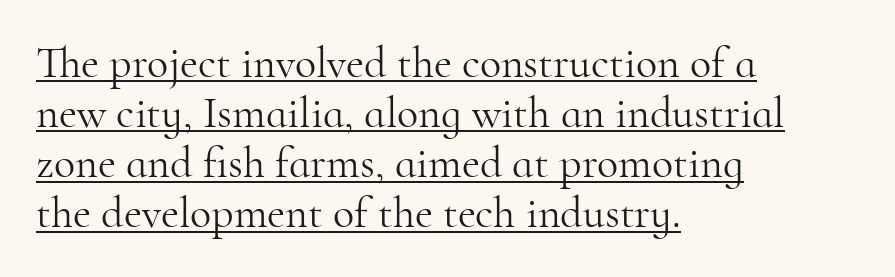
Q: Is the text bold? A: No.
Q: Is the text italic (slanted)? A: No, it is upright.
Q: Is the typeface a serif or a sans-serif typeface? A: Serif.
Q: Is the text underlined? A: Yes.
Q: How is the paragraph aligned? A: Left-aligned.
Q: Is the spacing between letters normal or unusually wide? A: Normal.
Q: Is the spacing between lines tight, normal or loose? A: Tight.
Q: Width (condensed, normal, or wide)? A: Normal.
Q: Stroke contrast? A: High.
Q: x-height? A: Small.
Q: Monospaced? A: No.
